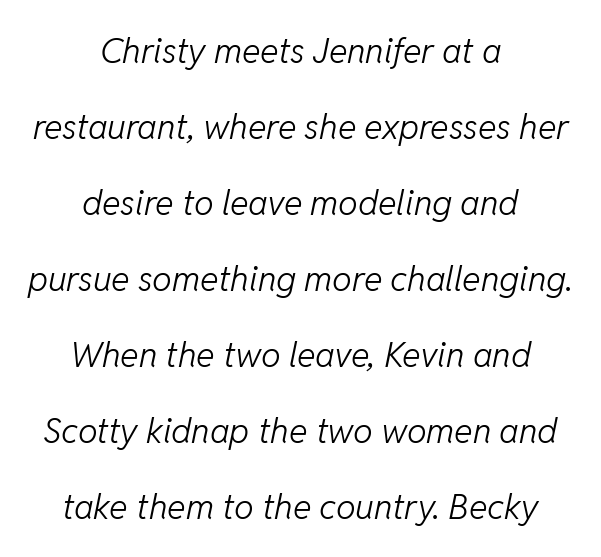
Q: Is the text bold? A: No.
Q: Is the text italic (slanted)? A: Yes, it leans right by about 11 degrees.
Q: Is the text underlined? A: No.
Q: How is the paragraph aligned? A: Centered.
Q: Is the spacing between letters normal or unusually wide? A: Normal.
Q: Is the spacing between lines tight, normal or loose? A: Loose.
Q: Width (condensed, normal, or wide)? A: Normal.
Q: Stroke contrast? A: Low.
Q: x-height? A: Medium.
Q: Monospaced? A: No.
